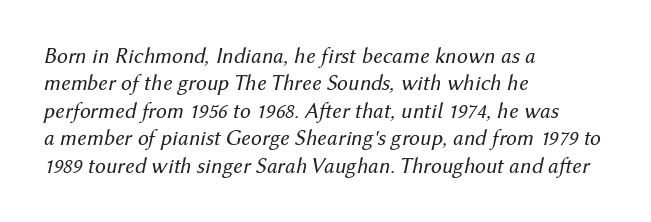
Honestly, the letter spacing is just normal — you wouldn't notice it. Caption: multi-line text, flush left, ragged right. Nobody drew a line under any word here. Successive baselines arrive at the customary interval.
